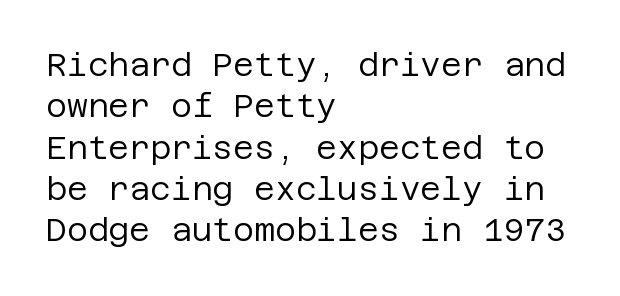
The letters stand straight up with perfectly vertical stems. Rule under the text: the space is simply empty. The rendering uses a moderate line-height, typical for paragraphs. Typographically, this falls in the sans-serif category. Bold? No — there's no thickening of the strokes.
